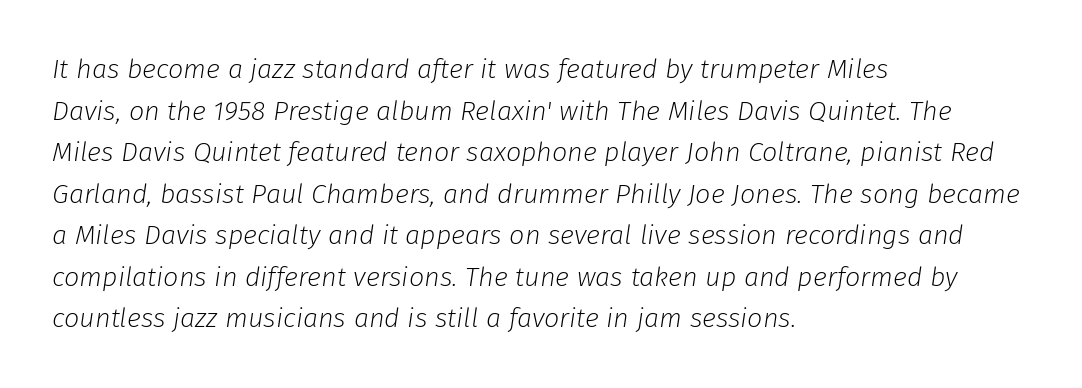
Leading: standard. Yep, that's italic — everything's leaning. Stroke mass is kept to a normal reading level or below. Unmarked baselines from the first word to the last.
